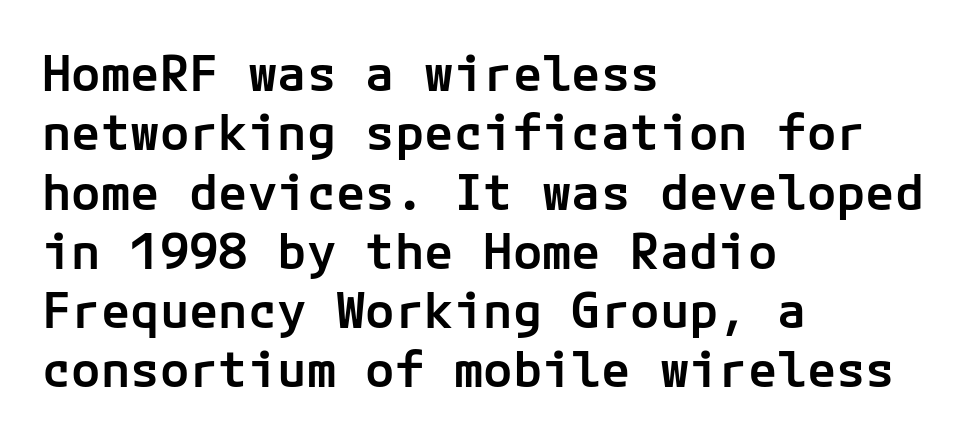
{"serif": "no", "italic": "no", "bold": "semi", "weight": "semibold", "width": "normal", "stroke_contrast": "low", "x_height": "medium", "underline": "no", "align": "left", "line_spacing_ratio": 1.21, "letter_spacing": "normal", "letter_spacing_em": 0.0, "glyph_px": 49}
